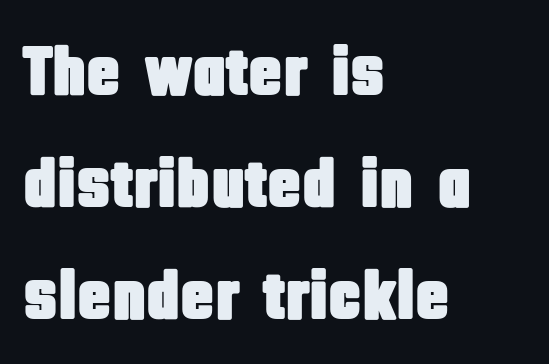
{"serif": "no", "italic": "no", "width": "condensed", "stroke_contrast": "low", "x_height": "large", "monospaced": "no", "underline": "no", "align": "left", "line_spacing": "normal", "line_spacing_ratio": 1.6, "letter_spacing": "normal", "letter_spacing_em": 0.0, "glyph_px": 70}
